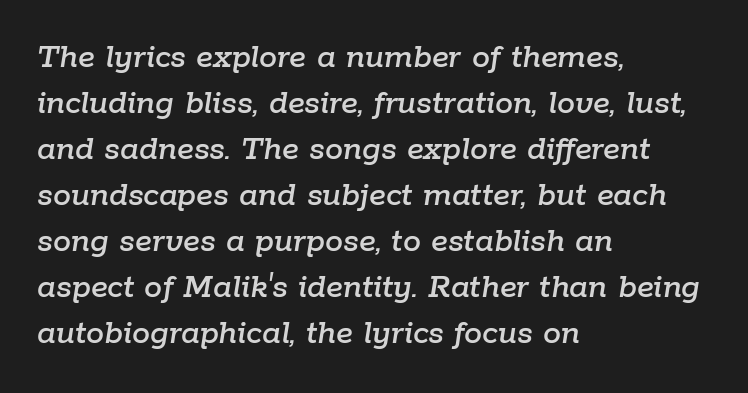
The image shows 36 px text type, italic (leaning right); set left-aligned, normal line spacing (1.28x), normal letter spacing, not underlined; low stroke contrast and a medium x-height.
